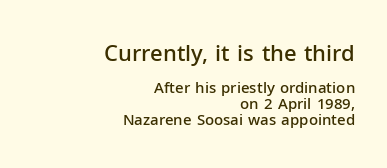
The image shows 22 px text type, upright; set right-aligned, tight line spacing (1.07x), normal letter spacing, not underlined; the first (top) block is 1.47x larger.
